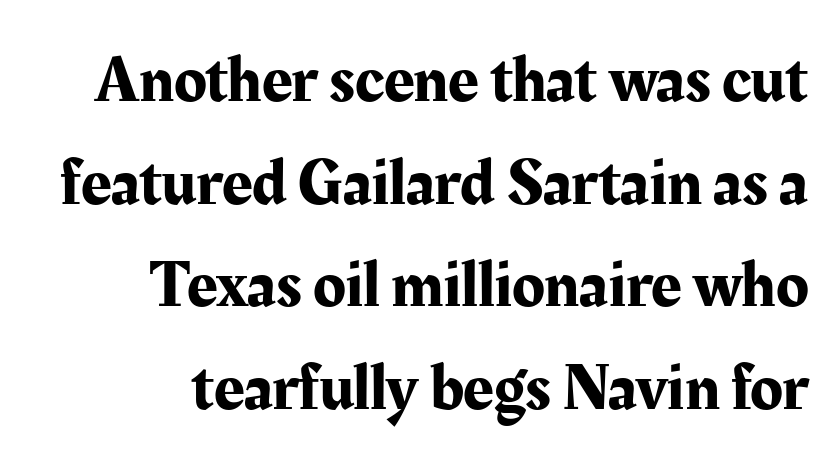
{"serif": "yes", "italic": "no", "width": "normal", "stroke_contrast": "medium", "x_height": "medium", "monospaced": "no", "underline": "no", "align": "right", "line_spacing": "normal", "line_spacing_ratio": 1.53, "letter_spacing": "normal", "letter_spacing_em": 0.0, "glyph_px": 67}
